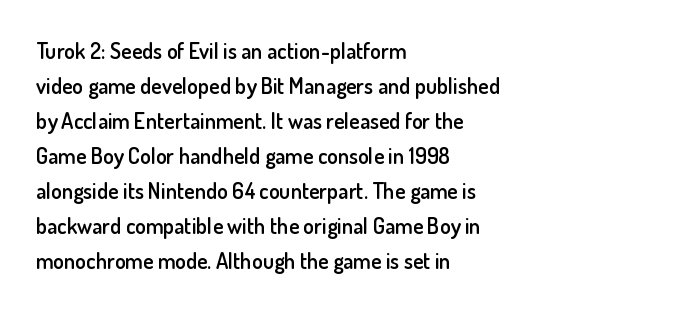
Q: Is the text bold? A: Semi-bold.
Q: Is the text italic (slanted)? A: No, it is upright.
Q: Is the text underlined? A: No.
Q: How is the paragraph aligned? A: Left-aligned.
Q: Is the spacing between letters normal or unusually wide? A: Normal.
Q: Is the spacing between lines tight, normal or loose? A: Normal.
